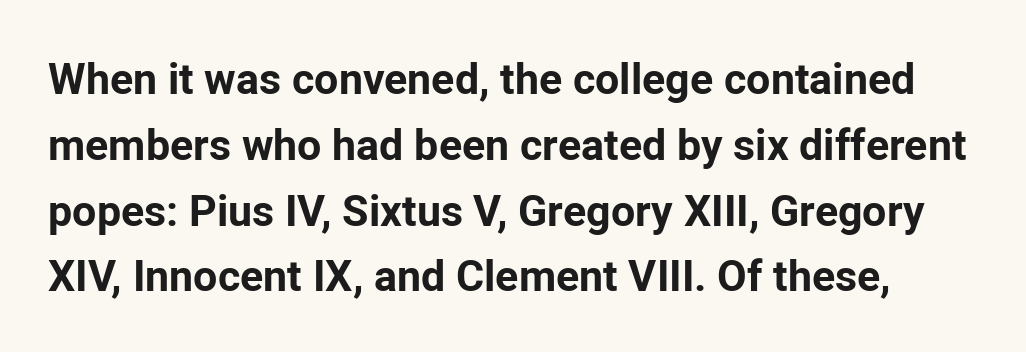
A typesetter would call this zero additional tracking. This is heavy type, rendered in bold. Does the type have serifs? No, each stem ends abruptly. Rows of type keep a routine distance in the vertical direction. Tall strokes in this sample are plumb rather than angled.
